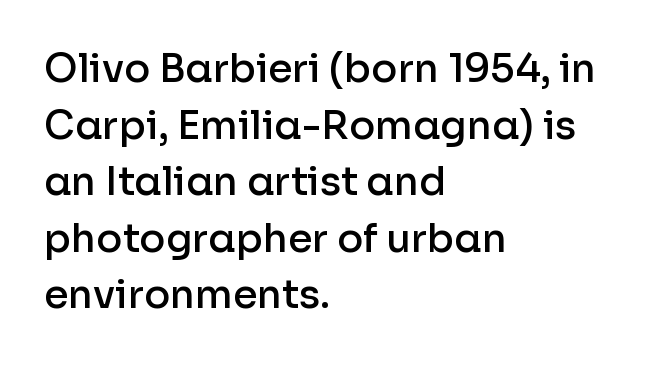
Q: Is the text bold? A: Semi-bold.
Q: Is the text italic (slanted)? A: No, it is upright.
Q: Is the typeface a serif or a sans-serif typeface? A: Sans-serif.
Q: Is the text underlined? A: No.
Q: How is the paragraph aligned? A: Left-aligned.
Q: Is the spacing between letters normal or unusually wide? A: Normal.
Q: Is the spacing between lines tight, normal or loose? A: Normal.
Q: Width (condensed, normal, or wide)? A: Normal.
Q: Stroke contrast? A: Low.
Q: x-height? A: Medium.
Q: Monospaced? A: No.
